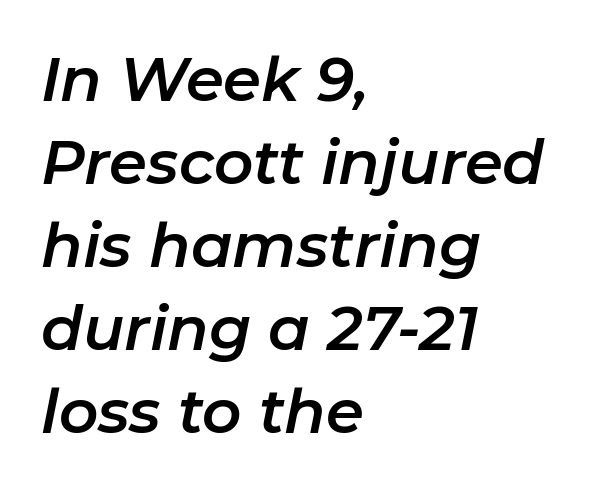
The image shows 61 px text type, italic (leaning right); set left-aligned, normal line spacing (1.36x), normal letter spacing, not underlined; low stroke contrast and a medium x-height.
